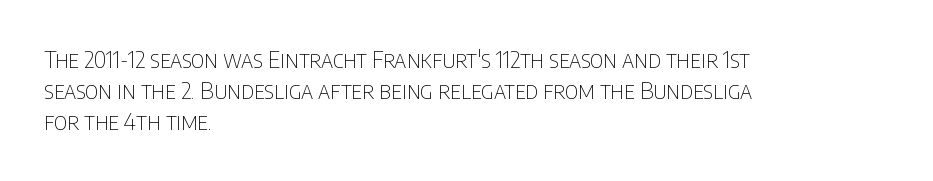
Posture: upright roman. The ragged edge is on the right, which tells us the setting is flush left. Reading down the column, the eye jumps a familiar distance to each next line. The specimen omits any rule beneath the text block's lines. The face looks like a standard text weight, possibly lighter.
